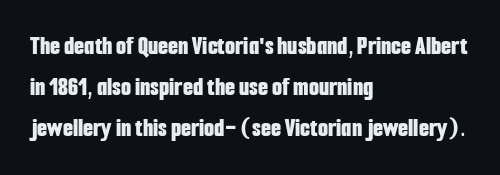
{"italic": "no", "bold": "yes", "underline": "no", "align": "left", "line_spacing": "normal", "line_spacing_ratio": 1.58, "letter_spacing": "normal", "letter_spacing_em": 0.0, "glyph_px": 26}
